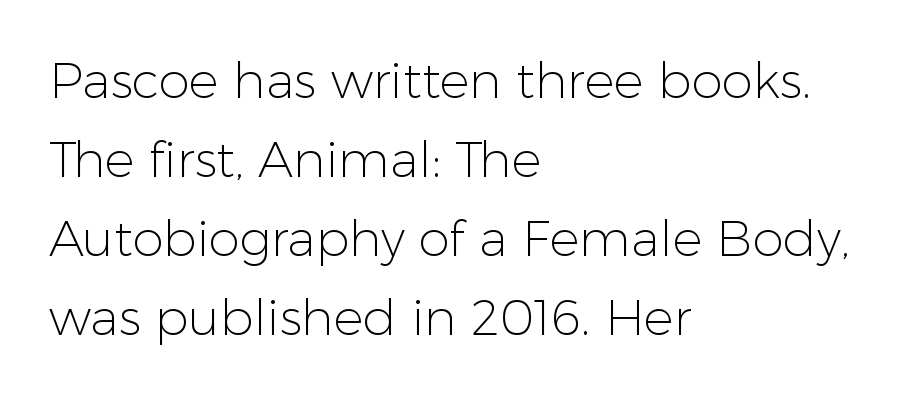
The image shows 50 px light sans-serif type, upright; set left-aligned, normal line spacing (1.58x), normal letter spacing, not underlined; low stroke contrast and a medium x-height.
